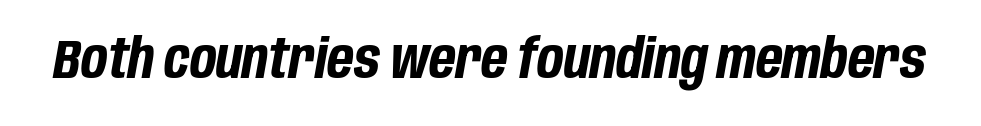
{"italic": "yes", "lean": "right", "slant_degrees": 10, "bold": "yes", "weight": "bold", "width": "condensed", "stroke_contrast": "low", "x_height": "large", "monospaced": "no", "underline": "no", "letter_spacing": "normal", "letter_spacing_em": 0.0, "glyph_px": 55}
